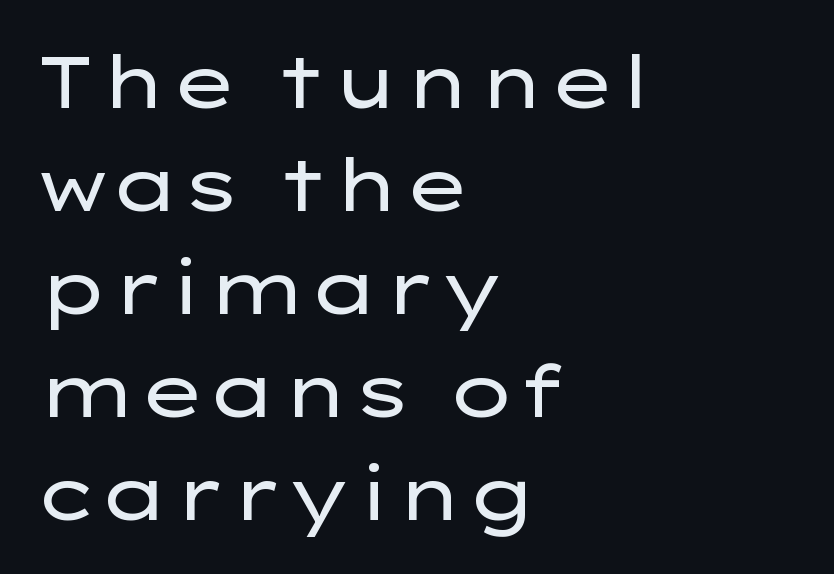
Notice how descenders clear the ascenders below comfortably — that's standard leading. Note the varied advance widths — an 'i' is clearly narrower than an 'm'. No extra tracking has been applied to these lines. The rendering shows plain stroke endings on the letterforms — a sans-serif design. The letterforms sit at book weight or below.
